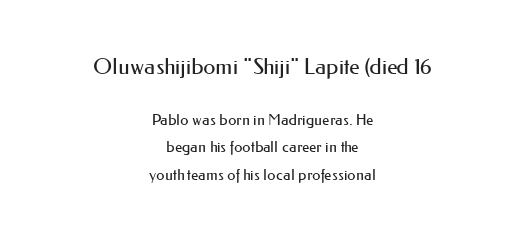
Q: Is the text bold? A: No.
Q: Is the text italic (slanted)? A: No, it is upright.
Q: Is the text underlined? A: No.
Q: How is the paragraph aligned? A: Centered.
Q: Is the spacing between letters normal or unusually wide? A: Normal.
Q: Which block of text is set in a larger size, the first (top) or the second (bottom)? A: The first (top) one.
